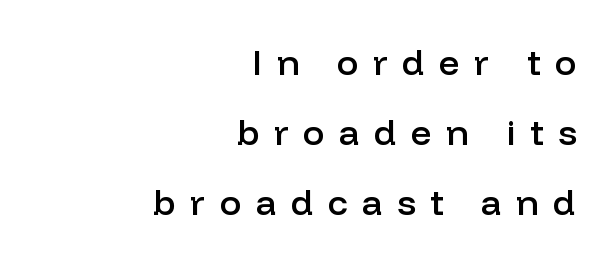
The image shows 36 px semibold sans-serif type, upright; set right-aligned, loose line spacing (1.94x), unusually wide letter spacing (+0.4 em), not underlined; low stroke contrast and a medium x-height.
